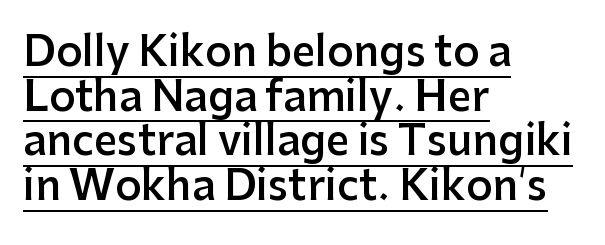
Q: Is the text bold? A: Semi-bold.
Q: Is the text italic (slanted)? A: No, it is upright.
Q: Is the typeface a serif or a sans-serif typeface? A: Sans-serif.
Q: Is the text underlined? A: Yes.
Q: How is the paragraph aligned? A: Left-aligned.
Q: Is the spacing between letters normal or unusually wide? A: Normal.
Q: Is the spacing between lines tight, normal or loose? A: Tight.
Q: Width (condensed, normal, or wide)? A: Normal.
Q: Stroke contrast? A: Low.
Q: x-height? A: Medium.
Q: Monospaced? A: No.
